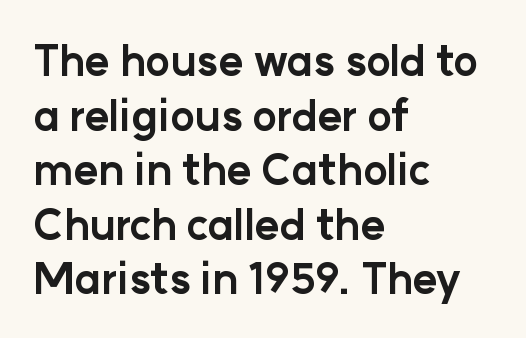
The image shows 42 px bold sans-serif type, upright; set left-aligned, normal line spacing (1.3x), normal letter spacing, not underlined; low stroke contrast and a medium x-height.
